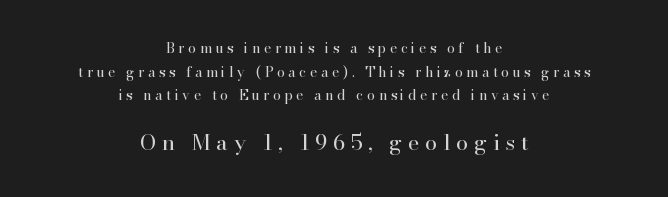
The image shows 22 px text type, upright; set centered, normal line spacing (1.68x), unusually wide letter spacing (+0.26 em), not underlined; the second (bottom) block is 1.57x larger.
